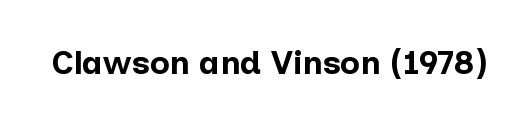
The image shows 33 px bold sans-serif type, upright; set normal letter spacing, not underlined; low stroke contrast and a medium x-height.
